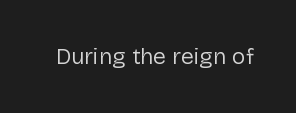
{"italic": "no", "bold": "no", "underline": "no", "letter_spacing": "normal", "letter_spacing_em": 0.0, "glyph_px": 23}
